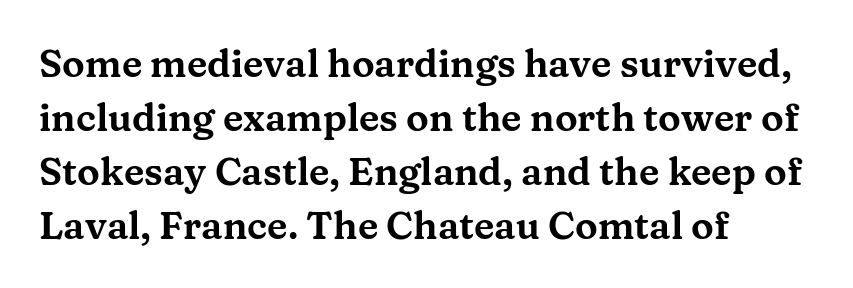
{"serif": "yes", "italic": "no", "width": "wide", "stroke_contrast": "medium", "x_height": "medium", "monospaced": "no", "underline": "no", "align": "left", "line_spacing": "normal", "line_spacing_ratio": 1.42, "letter_spacing": "normal", "letter_spacing_em": 0.0, "glyph_px": 38}
